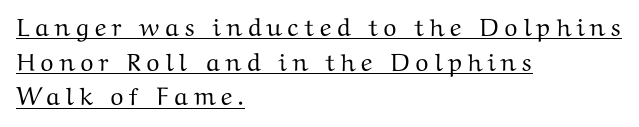
{"italic": "no", "underline": "yes", "align": "left", "line_spacing": "normal", "line_spacing_ratio": 1.39, "glyph_px": 25}
